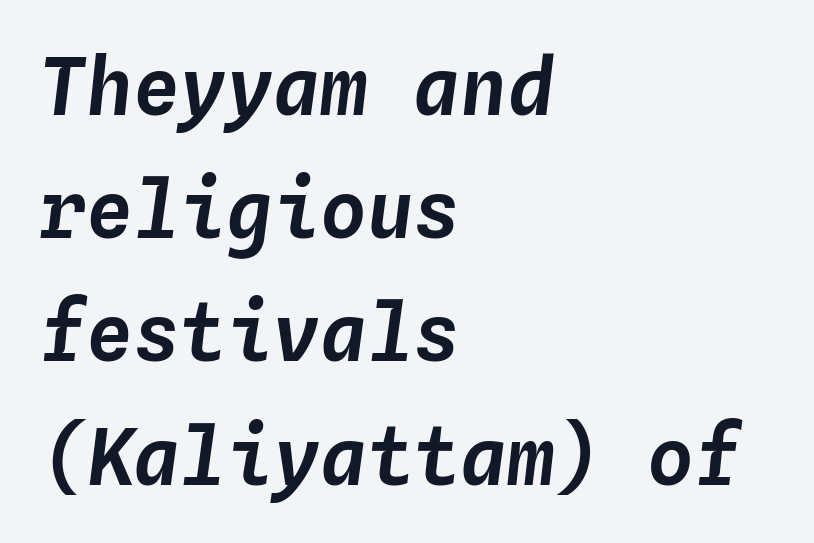
{"italic": "yes", "lean": "right", "slant_degrees": 4, "width": "normal", "stroke_contrast": "low", "x_height": "medium", "monospaced": "yes", "underline": "no", "align": "left", "line_spacing": "normal", "line_spacing_ratio": 1.58, "letter_spacing": "normal", "letter_spacing_em": 0.0, "glyph_px": 78}
